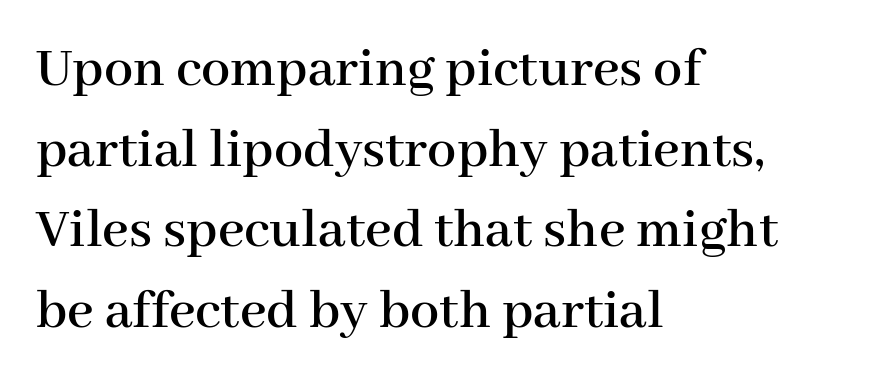
{"serif": "yes", "italic": "no", "width": "normal", "stroke_contrast": "high", "x_height": "medium", "monospaced": "no", "underline": "no", "align": "left", "line_spacing": "normal", "line_spacing_ratio": 1.39, "letter_spacing": "normal", "letter_spacing_em": 0.0, "glyph_px": 58}
